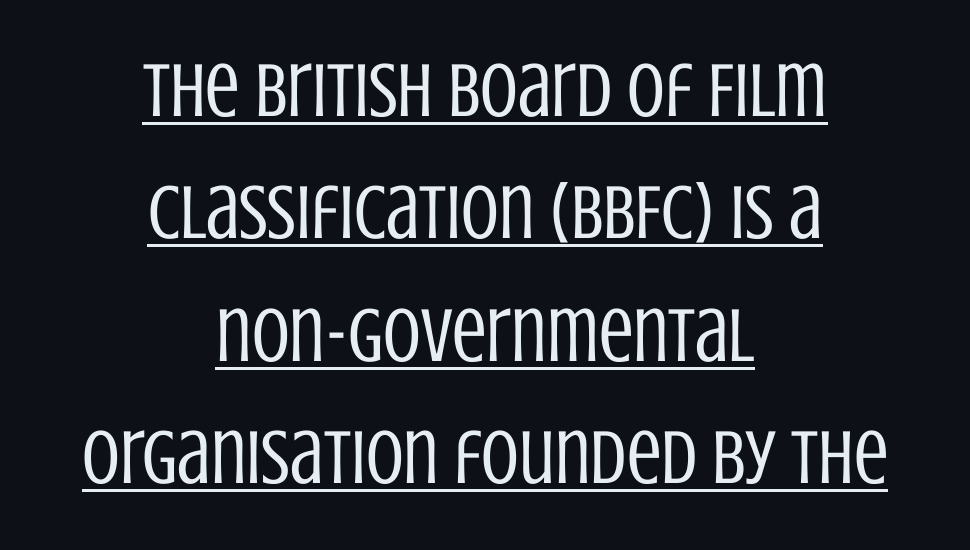
The image shows 77 px regular-weight, condensed sans-serif type, upright; set centered, normal line spacing (1.59x), normal letter spacing, underlined; low stroke contrast and a large x-height.
